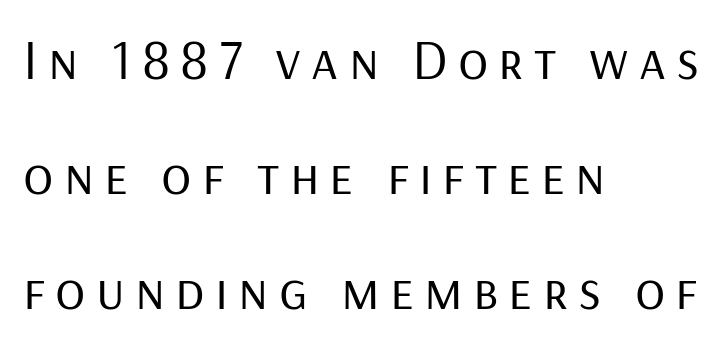
{"serif": "no", "italic": "no", "bold": "no", "weight": "regular", "width": "normal", "stroke_contrast": "low", "x_height": "medium", "monospaced": "no", "underline": "no", "align": "left", "line_spacing": "loose", "line_spacing_ratio": 2.05, "glyph_px": 56}
